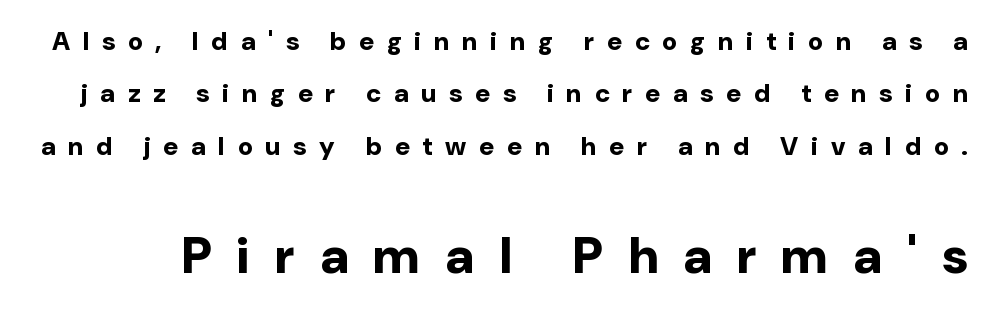
Is there much room between lines? Yes — plenty of vertical air separates them. Honestly, the letter spacing is so wide it's the main thing you notice. Each row of text sits above clean, open space. Is the lower block the larger one? Yes — the lower block carries the bigger type.
